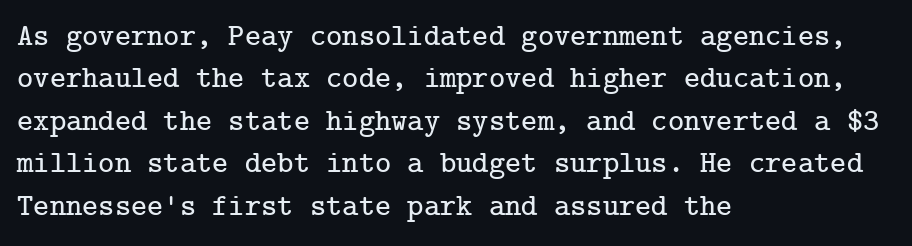
The tracking reads as untouched default to a designer's eye. Posture: straight, roman, zero tilt. The rows are spaced the way most documents space them. The rendering anchors every line to the left-hand side. Each row of text sits above clean, open space. This rendering employs a face with finishing strokes, i.e., a serif.
